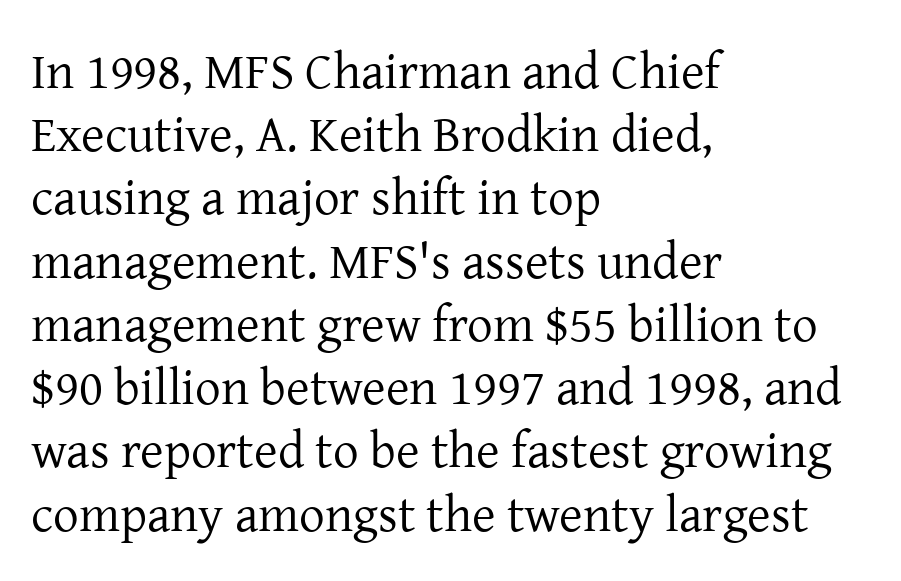
Q: Is the text bold? A: No.
Q: Is the text italic (slanted)? A: No, it is upright.
Q: Is the typeface a serif or a sans-serif typeface? A: Serif.
Q: Is the text underlined? A: No.
Q: How is the paragraph aligned? A: Left-aligned.
Q: Is the spacing between letters normal or unusually wide? A: Normal.
Q: Width (condensed, normal, or wide)? A: Normal.
Q: Stroke contrast? A: Low.
Q: x-height? A: Medium.
Q: Monospaced? A: No.
